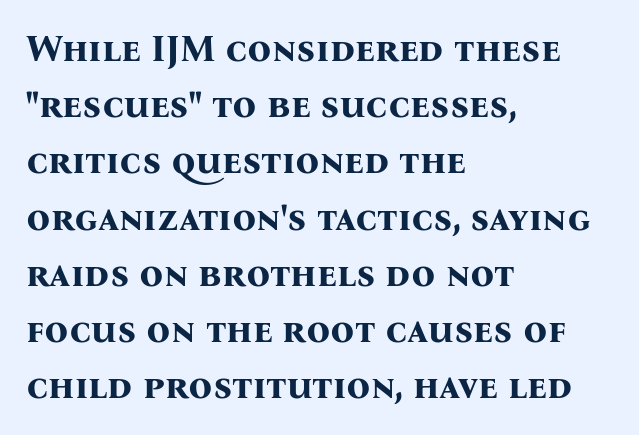
Q: Is the text bold? A: Yes.
Q: Is the text italic (slanted)? A: No, it is upright.
Q: Is the typeface a serif or a sans-serif typeface? A: Serif.
Q: Is the text underlined? A: No.
Q: How is the paragraph aligned? A: Left-aligned.
Q: Is the spacing between letters normal or unusually wide? A: Normal.
Q: Is the spacing between lines tight, normal or loose? A: Normal.
Q: Width (condensed, normal, or wide)? A: Normal.
Q: Stroke contrast? A: Medium.
Q: x-height? A: Medium.
Q: Monospaced? A: No.
